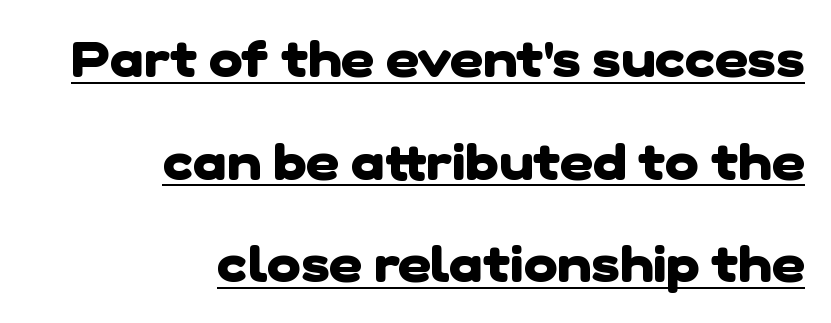
{"serif": "no", "bold": "yes", "weight": "heavy", "width": "normal", "stroke_contrast": "low", "x_height": "medium", "monospaced": "no", "underline": "yes", "align": "right", "line_spacing": "loose", "line_spacing_ratio": 2.01, "letter_spacing": "normal", "letter_spacing_em": 0.0, "glyph_px": 51}
